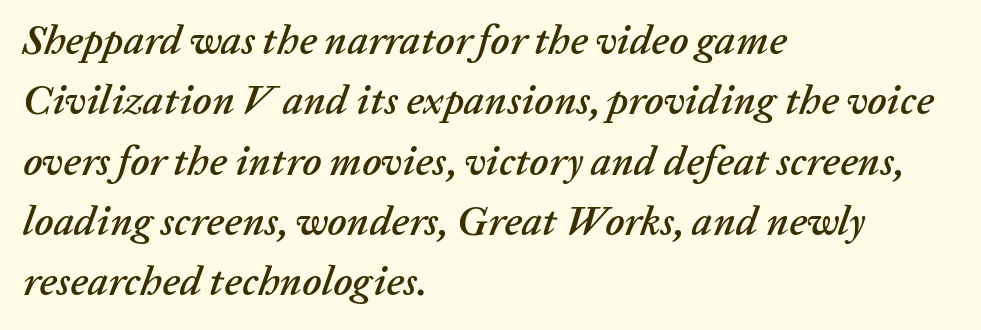
{"italic": "yes", "lean": "right", "slant_degrees": 20, "width": "normal", "stroke_contrast": "low", "x_height": "medium", "monospaced": "no", "underline": "no", "align": "left", "line_spacing": "normal", "line_spacing_ratio": 1.47, "letter_spacing": "normal", "letter_spacing_em": 0.0, "glyph_px": 41}
